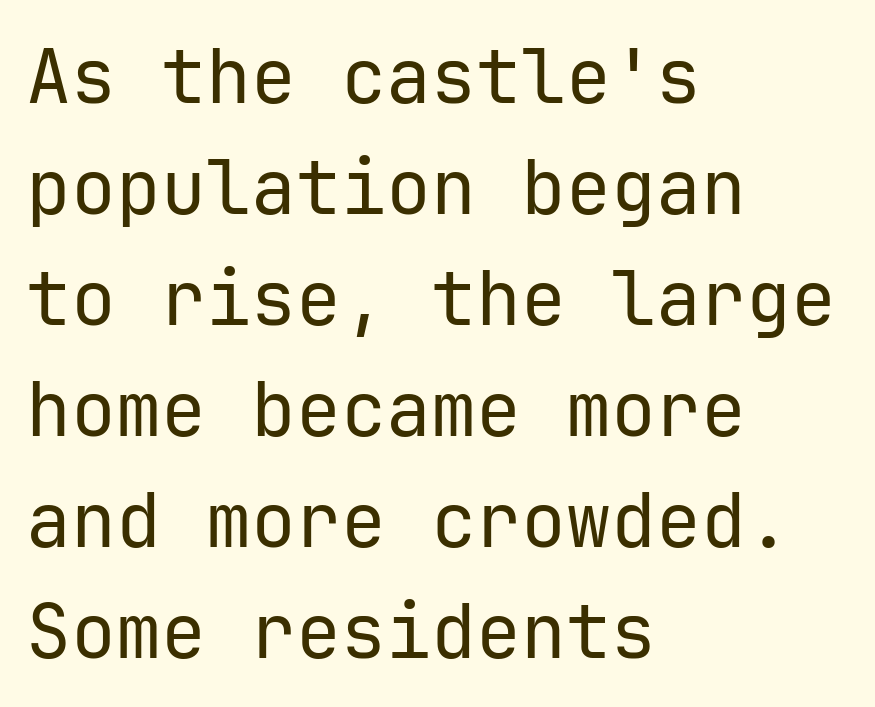
{"serif": "no", "italic": "no", "bold": "no", "weight": "regular", "width": "normal", "stroke_contrast": "low", "x_height": "medium", "monospaced": "yes", "underline": "no", "align": "left", "line_spacing": "normal", "line_spacing_ratio": 1.48, "letter_spacing": "normal", "letter_spacing_em": 0.0, "glyph_px": 75}
